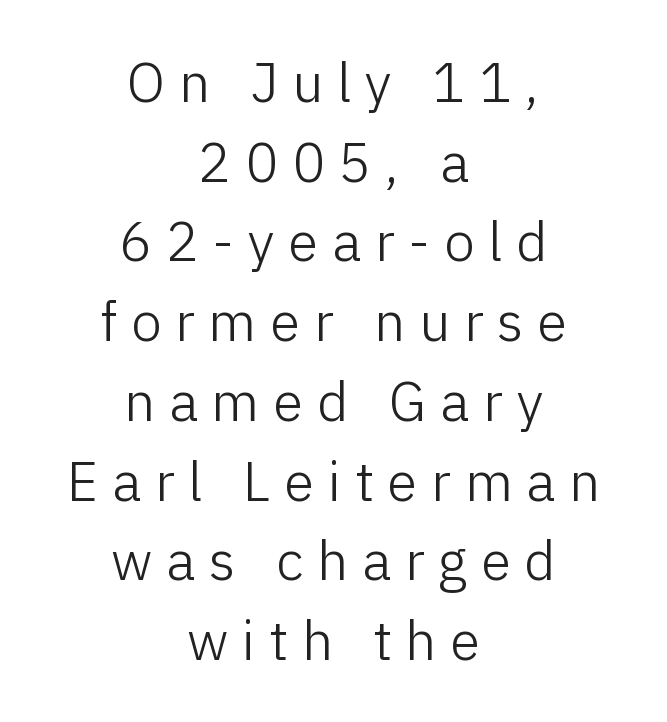
The image shows 55 px light sans-serif type, upright; set centered, normal line spacing (1.45x), unusually wide letter spacing (+0.25 em), not underlined; low stroke contrast and a medium x-height.
